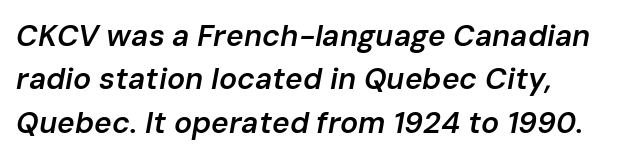
Glyph-to-glyph distance matches everyday printed text. These words are printed semibold, heavier than regular yet not bold. Check the space under the baseline: it is left empty. The rendering uses natural spacing where letterforms have individual widths. If you drew a line through each stem, it would be angled. The leading is moderate, giving the passage an even texture.
